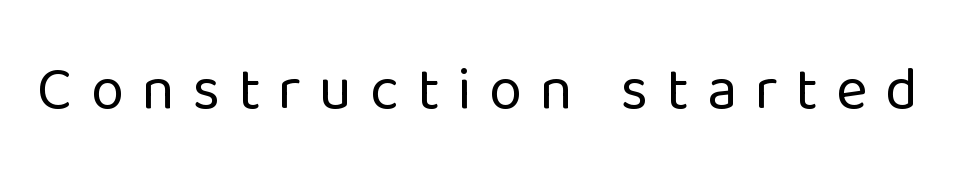
Glance below the letters and you will spot only blank space. Weight class: somewhere from thin through regular. The font's upright variant was chosen for this text. Does extra space separate the letters? Yes, quite a lot of it. Serifs: no, the terminals of the letterforms are clean. Think of a printed novel: that variable character pitch is what you see here.
